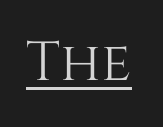
The image shows 55 px text type, upright; set normal letter spacing, underlined; medium stroke contrast and a large x-height.
